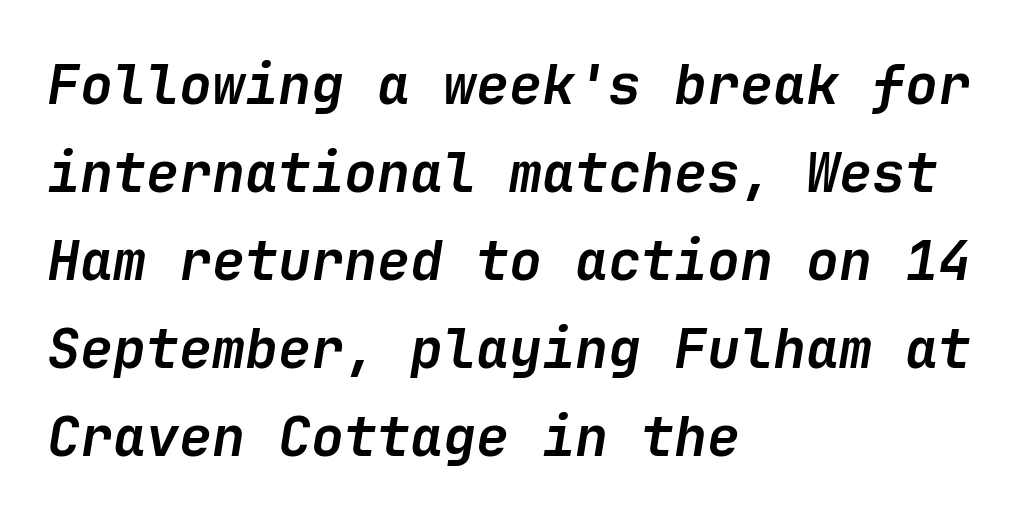
The image shows 55 px semibold type, italic (leaning right); set left-aligned, normal line spacing (1.6x), normal letter spacing, not underlined; low stroke contrast and a medium x-height.
